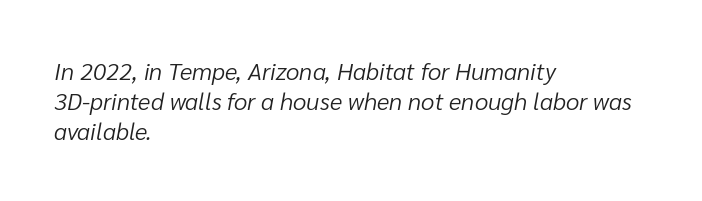
Q: Is the text bold? A: No.
Q: Is the text italic (slanted)? A: Yes, it leans right by about 10 degrees.
Q: Is the text underlined? A: No.
Q: How is the paragraph aligned? A: Left-aligned.
Q: Is the spacing between letters normal or unusually wide? A: Normal.
Q: Is the spacing between lines tight, normal or loose? A: Normal.
